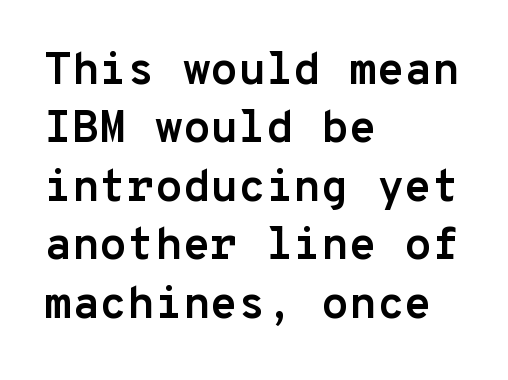
Q: Is the text bold? A: Yes.
Q: Is the text italic (slanted)? A: No, it is upright.
Q: Is the typeface a serif or a sans-serif typeface? A: Sans-serif.
Q: Is the text underlined? A: No.
Q: How is the paragraph aligned? A: Left-aligned.
Q: Is the spacing between letters normal or unusually wide? A: Normal.
Q: Is the spacing between lines tight, normal or loose? A: Normal.
Q: Width (condensed, normal, or wide)? A: Normal.
Q: Stroke contrast? A: Low.
Q: x-height? A: Medium.
Q: Monospaced? A: Yes.
